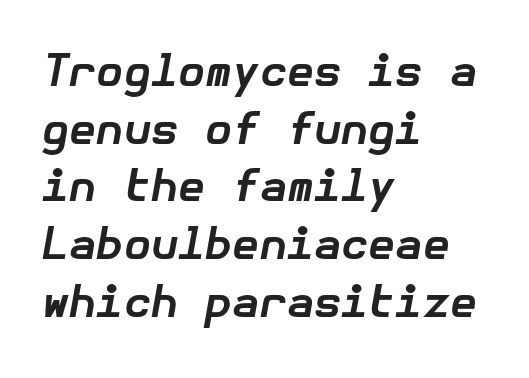
Reading down the column, the eye jumps a familiar distance to each next line. The gaps between neighbouring characters are ordinary and unremarkable. Typesetter's note: full bold, strokes at maximum text heaviness. These lines are set flush left with a ragged right edge. Each row of text sits above clean, open space.
